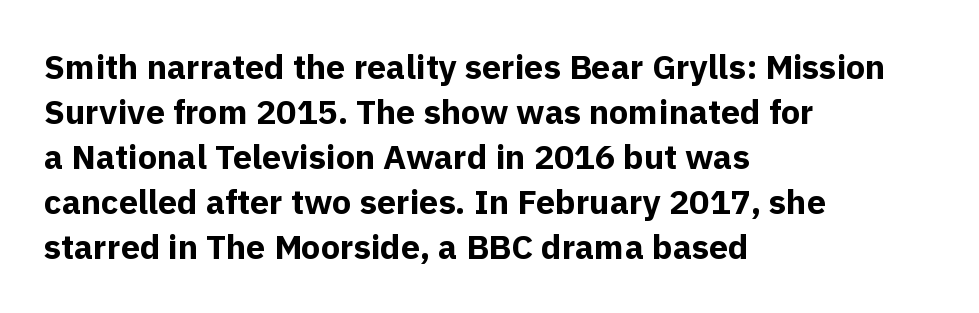
The image shows 34 px bold sans-serif type, upright; set left-aligned, normal line spacing (1.32x), normal letter spacing, not underlined; a medium x-height.
